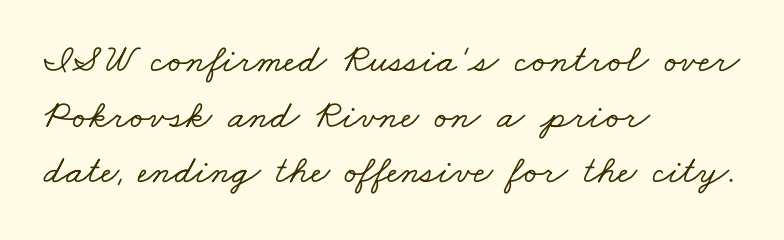
Proportional: the letters do not fall into vertical columns. Does the copy run flush right? No — it runs flush left. This block has exactly the height ordinary leading produces. Look at the tracking — it's just the regular setting, nothing added. Clear beneath every line of the passage.
